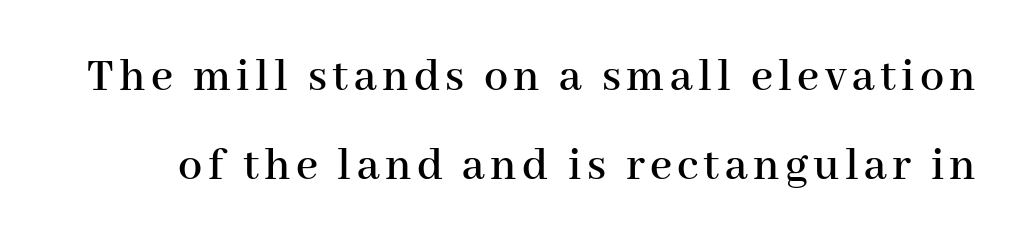
The image shows 48 px serif type, upright; set line spacing 1.86x, not underlined; high stroke contrast and a medium x-height.
